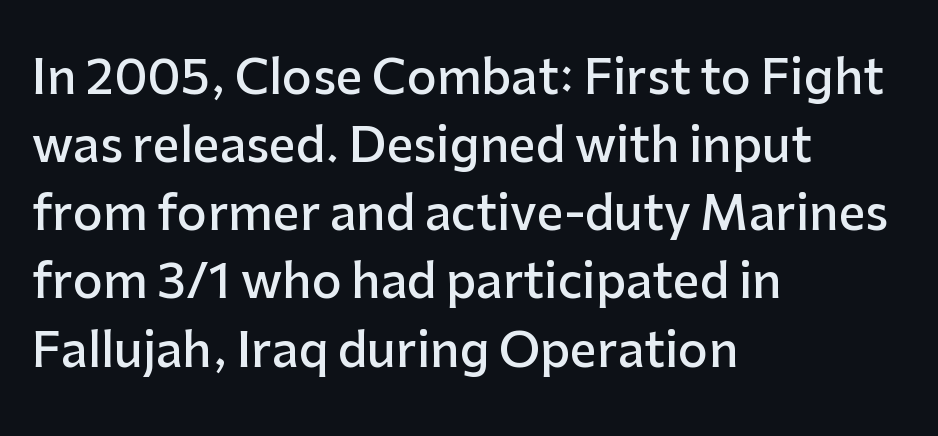
Leading: standard. Emphasis by weight is partial: semibold. Each word holds together tightly as a unit, with standard inter-letter gaps. Classification — sans serif.
